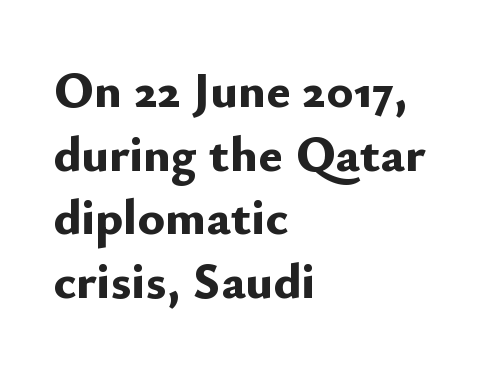
{"serif": "no", "italic": "no", "bold": "yes", "weight": "bold", "width": "normal", "stroke_contrast": "low", "x_height": "small", "monospaced": "no", "underline": "no", "align": "left", "line_spacing": "normal", "line_spacing_ratio": 1.25, "letter_spacing": "normal", "letter_spacing_em": 0.0, "glyph_px": 51}
